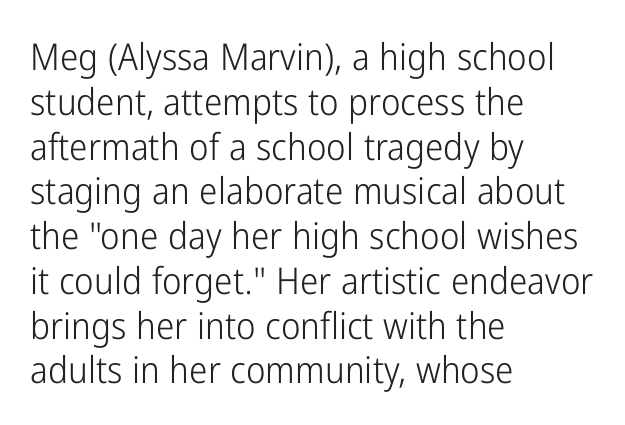
Typeset ragged right — the left edge is the straight one. Letters rest on an invisible, unmarked baseline. The letters advance in unequal steps, a hallmark of proportional type. You can tell it's not italic because the verticals are truly vertical. The glyphs in this specimen are sans serif.
